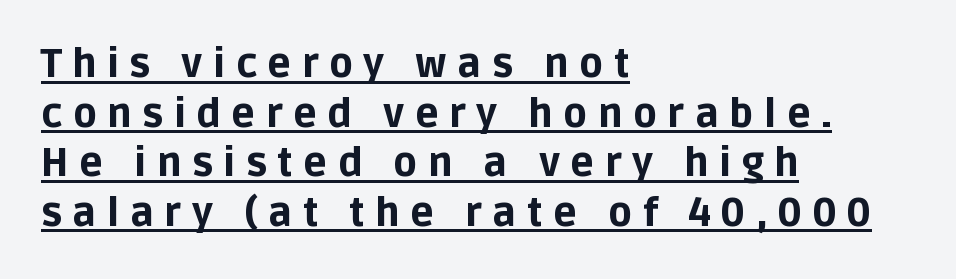
{"serif": "no", "italic": "no", "bold": "yes", "weight": "bold", "width": "normal", "stroke_contrast": "low", "x_height": "large", "monospaced": "no", "underline": "yes", "align": "left", "line_spacing": "normal", "line_spacing_ratio": 1.27, "letter_spacing": "wide", "letter_spacing_em": 0.27, "glyph_px": 39}
